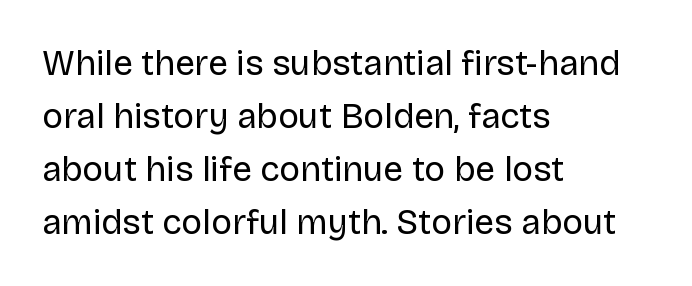
This sample uses an upright cut, with every glyph sitting square on the baseline. The paragraph shown leans on its left margin. The passage shown has conventional tracking throughout. This sample has the flowing, uneven cadence of proportional lettering. Descenders are the only things crossing below the line. Stroke mass is kept to a normal reading level or below.
